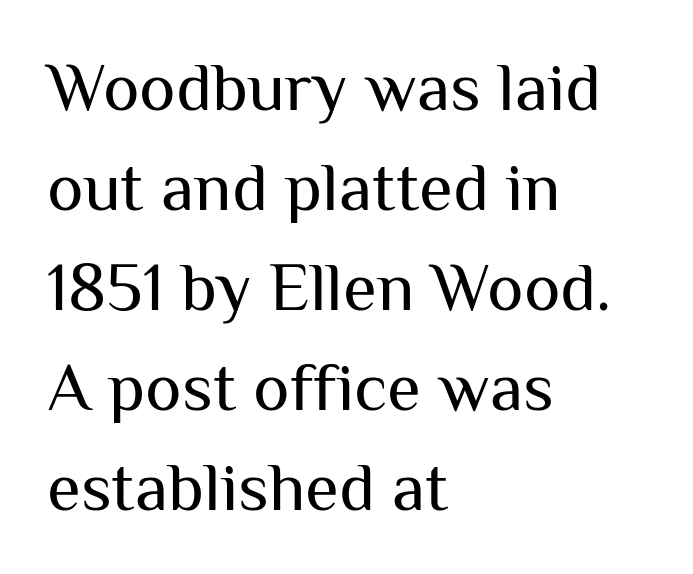
The image shows 69 px regular-weight sans-serif type, upright; set left-aligned, normal line spacing (1.45x), normal letter spacing, not underlined; medium stroke contrast and a medium x-height.
